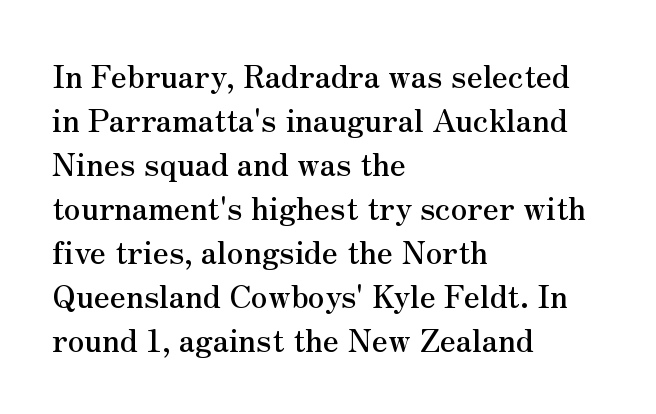
The image shows 31 px serif type, upright; set left-aligned, normal line spacing (1.42x), normal letter spacing, not underlined; medium stroke contrast and a small x-height.
